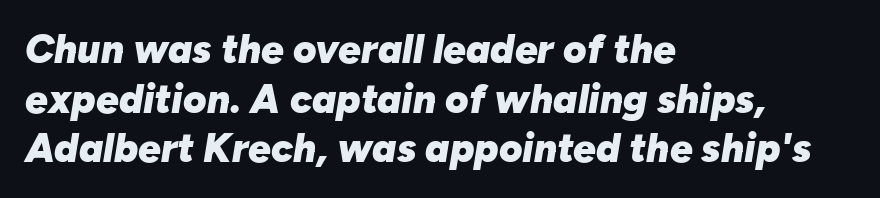
Q: Is the text bold? A: Yes.
Q: Is the text italic (slanted)? A: Yes, it leans right by about 10 degrees.
Q: Is the text underlined? A: No.
Q: How is the paragraph aligned? A: Left-aligned.
Q: Is the spacing between letters normal or unusually wide? A: Normal.
Q: Width (condensed, normal, or wide)? A: Normal.
Q: Stroke contrast? A: Low.
Q: x-height? A: Medium.
Q: Monospaced? A: No.
